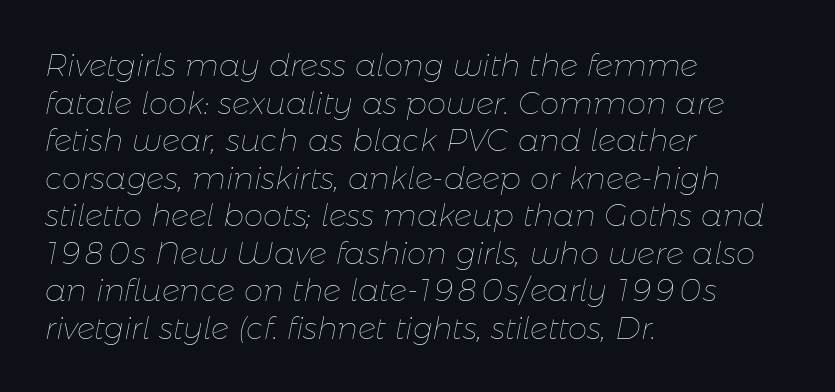
{"italic": "yes", "lean": "right", "slant_degrees": 11, "bold": "no", "weight": "thin", "width": "normal", "stroke_contrast": "low", "x_height": "medium", "monospaced": "no", "underline": "no", "align": "left", "line_spacing_ratio": 1.21, "letter_spacing": "normal", "letter_spacing_em": 0.0, "glyph_px": 31}
